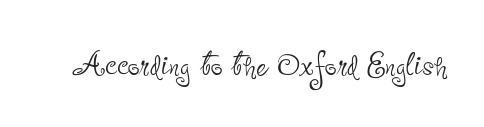
{"serif": "no", "bold": "no", "weight": "thin", "width": "condensed", "stroke_contrast": "low", "x_height": "small", "monospaced": "no", "underline": "no", "letter_spacing": "normal", "letter_spacing_em": 0.0, "glyph_px": 42}
